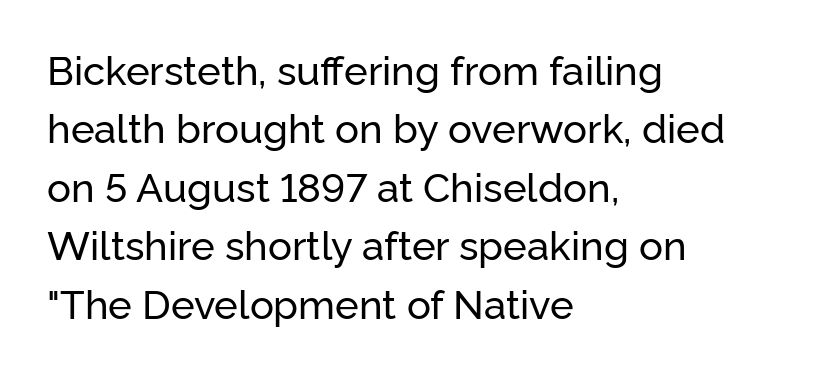
{"serif": "no", "italic": "no", "width": "normal", "stroke_contrast": "low", "x_height": "medium", "monospaced": "no", "underline": "no", "align": "left", "line_spacing": "normal", "line_spacing_ratio": 1.46, "letter_spacing": "normal", "letter_spacing_em": 0.0, "glyph_px": 40}
